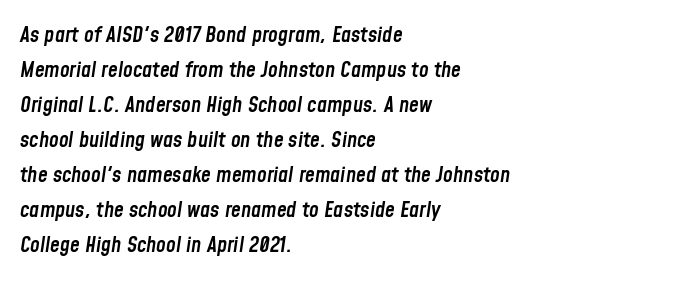
Q: Is the text bold? A: Semi-bold.
Q: Is the text italic (slanted)? A: Yes, it leans right by about 8 degrees.
Q: Is the text underlined? A: No.
Q: How is the paragraph aligned? A: Left-aligned.
Q: Is the spacing between letters normal or unusually wide? A: Normal.
Q: Is the spacing between lines tight, normal or loose? A: Normal.
